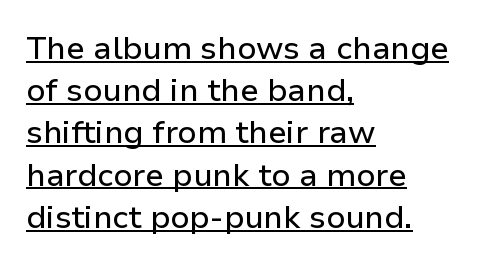
{"serif": "no", "italic": "no", "width": "normal", "stroke_contrast": "low", "x_height": "medium", "monospaced": "no", "underline": "yes", "align": "left", "line_spacing": "normal", "line_spacing_ratio": 1.32, "letter_spacing": "normal", "letter_spacing_em": 0.0, "glyph_px": 32}
